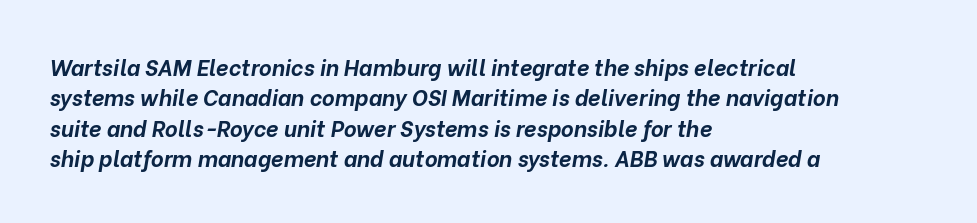
Q: Is the text bold? A: Yes.
Q: Is the text italic (slanted)? A: Yes, it leans right by about 10 degrees.
Q: Is the text underlined? A: No.
Q: How is the paragraph aligned? A: Left-aligned.
Q: Is the spacing between letters normal or unusually wide? A: Normal.
Q: Is the spacing between lines tight, normal or loose? A: Normal.
